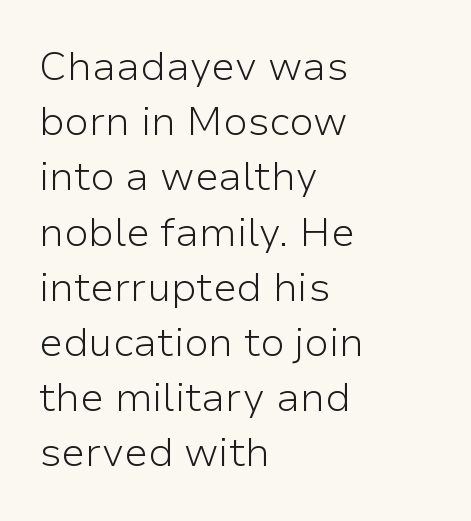
Are there feet on the stems? There aren't — it's a sans. Standard letterfit; no display-style spreading of the glyphs. In terms of leading, this rendering sits right in the middle. Ascenders rise straight up at ninety degrees.
